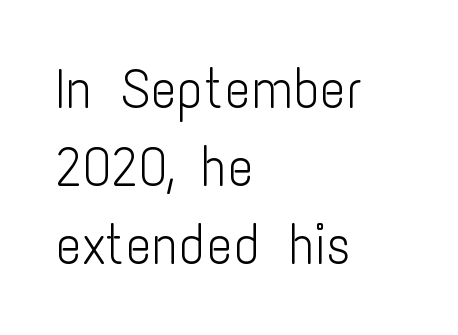
Q: Is the text bold? A: No.
Q: Is the text italic (slanted)? A: No, it is upright.
Q: Is the typeface a serif or a sans-serif typeface? A: Sans-serif.
Q: Is the text underlined? A: No.
Q: How is the paragraph aligned? A: Left-aligned.
Q: Is the spacing between letters normal or unusually wide? A: Normal.
Q: Is the spacing between lines tight, normal or loose? A: Normal.
Q: Width (condensed, normal, or wide)? A: Condensed.
Q: Stroke contrast? A: Low.
Q: x-height? A: Medium.
Q: Monospaced? A: No.
